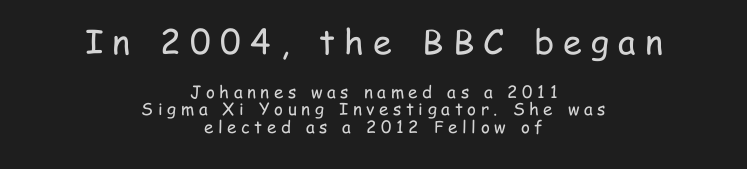
Q: Is the text bold? A: No.
Q: Is the text italic (slanted)? A: No, it is upright.
Q: Is the typeface a serif or a sans-serif typeface? A: Sans-serif.
Q: Is the text underlined? A: No.
Q: How is the paragraph aligned? A: Centered.
Q: Is the spacing between letters normal or unusually wide? A: Unusually wide.
Q: Is the spacing between lines tight, normal or loose? A: Tight.
Q: Which block of text is set in a larger size, the first (top) or the second (bottom)? A: The first (top) one.
Q: Width (condensed, normal, or wide)? A: Condensed.
Q: Stroke contrast? A: Low.
Q: x-height? A: Medium.
Q: Monospaced? A: No.
